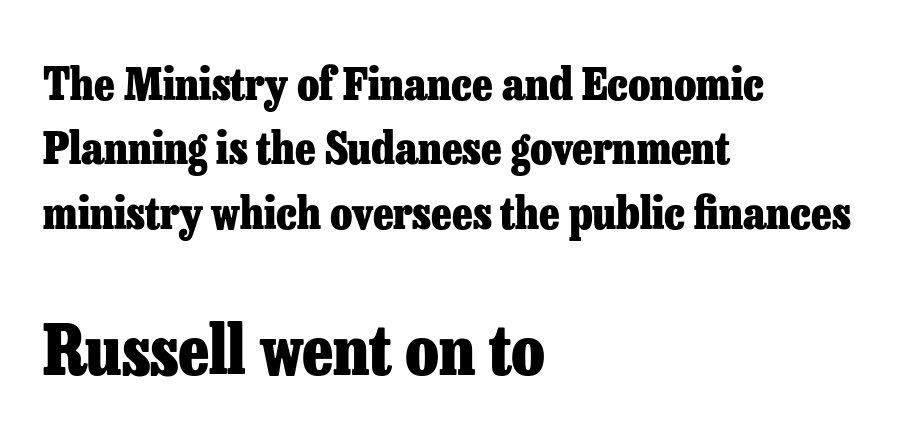
{"serif": "yes", "italic": "no", "bold": "yes", "weight": "heavy", "width": "normal", "stroke_contrast": "low", "x_height": "medium", "monospaced": "no", "underline": "no", "align": "left", "line_spacing": "normal", "line_spacing_ratio": 1.43, "letter_spacing": "normal", "letter_spacing_em": 0.0, "larger_block": "second", "size_ratio": 1.51, "glyph_px": 68}
